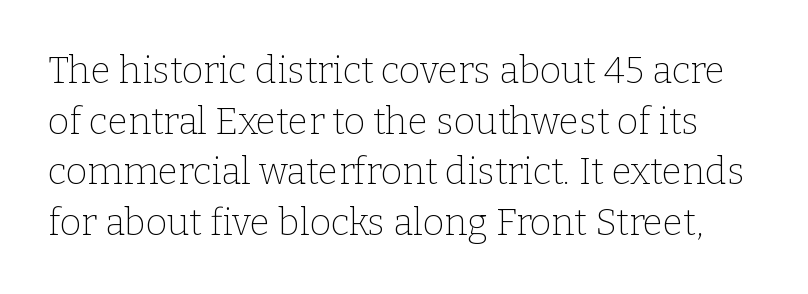
Q: Is the text bold? A: No.
Q: Is the text italic (slanted)? A: No, it is upright.
Q: Is the typeface a serif or a sans-serif typeface? A: Serif.
Q: Is the text underlined? A: No.
Q: Is the spacing between letters normal or unusually wide? A: Normal.
Q: Is the spacing between lines tight, normal or loose? A: Normal.
Q: Width (condensed, normal, or wide)? A: Normal.
Q: Stroke contrast? A: Low.
Q: x-height? A: Medium.
Q: Monospaced? A: No.
